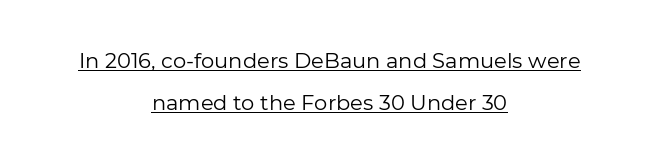
Q: Is the text bold? A: No.
Q: Is the text italic (slanted)? A: No, it is upright.
Q: Is the text underlined? A: Yes.
Q: How is the paragraph aligned? A: Centered.
Q: Is the spacing between letters normal or unusually wide? A: Normal.
Q: Is the spacing between lines tight, normal or loose? A: Loose.
